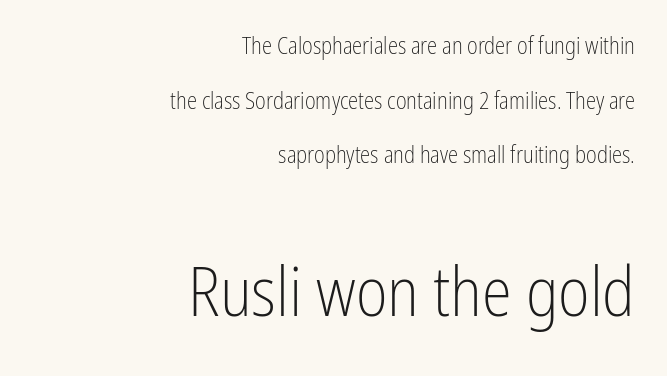
The image shows 68 px light, condensed sans-serif type, upright; set right-aligned, loose line spacing (2.38x), normal letter spacing, not underlined; the second (bottom) block is 2.96x larger; low stroke contrast and a medium x-height.
